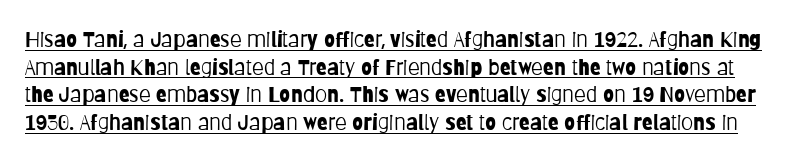
{"italic": "no", "bold": "no", "underline": "yes", "line_spacing": "normal", "line_spacing_ratio": 1.26, "letter_spacing": "normal", "letter_spacing_em": 0.0, "glyph_px": 22}
